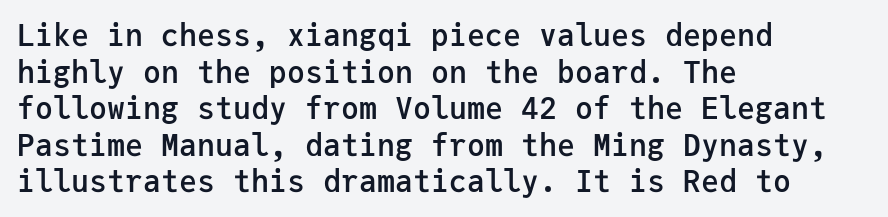
Characters follow at the spacing the type designer built in. The glyphs in this specimen are sans serif. This is the in-between weight designers call semibold or demi. Just letters on the line, the space beneath them empty. The passage shown is typed in a monospace face where columns stay perfectly aligned. The lines are quadded left.
